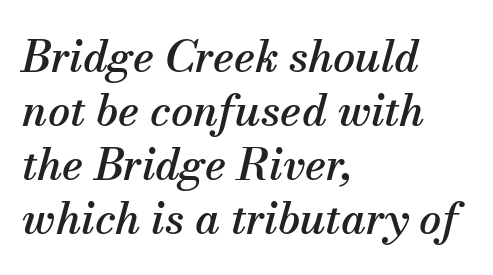
The image shows 44 px serif type, italic (leaning right); set left-aligned, line spacing 1.23x, normal letter spacing, not underlined; medium stroke contrast and a small x-height.
